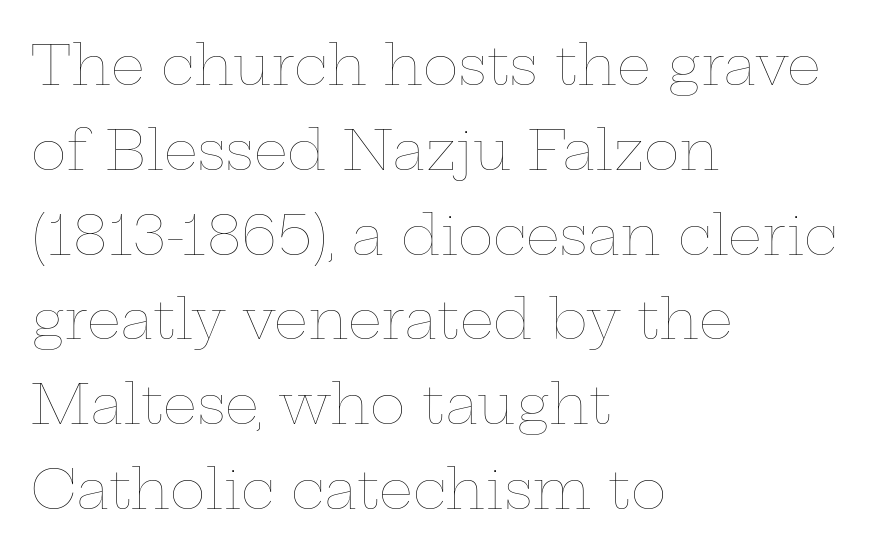
Q: Is the text bold? A: No.
Q: Is the text italic (slanted)? A: No, it is upright.
Q: Is the text underlined? A: No.
Q: How is the paragraph aligned? A: Left-aligned.
Q: Is the spacing between letters normal or unusually wide? A: Normal.
Q: Is the spacing between lines tight, normal or loose? A: Normal.
Q: Width (condensed, normal, or wide)? A: Wide.
Q: Stroke contrast? A: Low.
Q: x-height? A: Medium.
Q: Monospaced? A: No.
